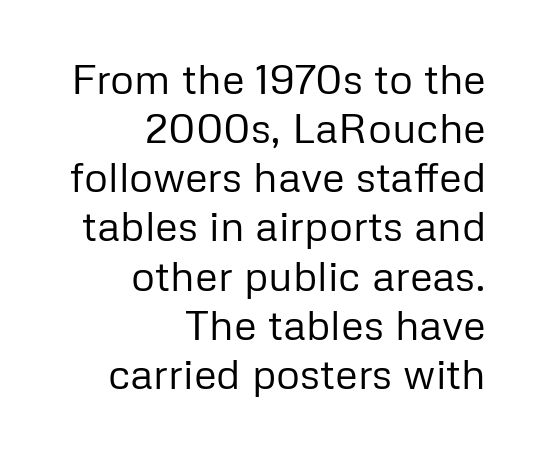
{"serif": "no", "italic": "no", "bold": "no", "weight": "regular", "width": "normal", "stroke_contrast": "low", "x_height": "medium", "monospaced": "no", "underline": "no", "align": "right", "line_spacing_ratio": 1.17, "letter_spacing": "normal", "letter_spacing_em": 0.0, "glyph_px": 42}
